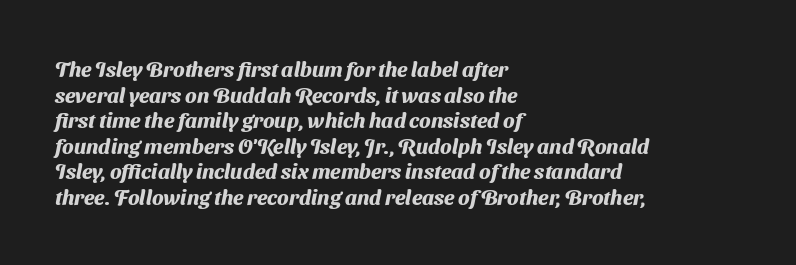
Q: Is the text bold? A: Yes.
Q: Is the text underlined? A: No.
Q: How is the paragraph aligned? A: Left-aligned.
Q: Is the spacing between letters normal or unusually wide? A: Normal.
